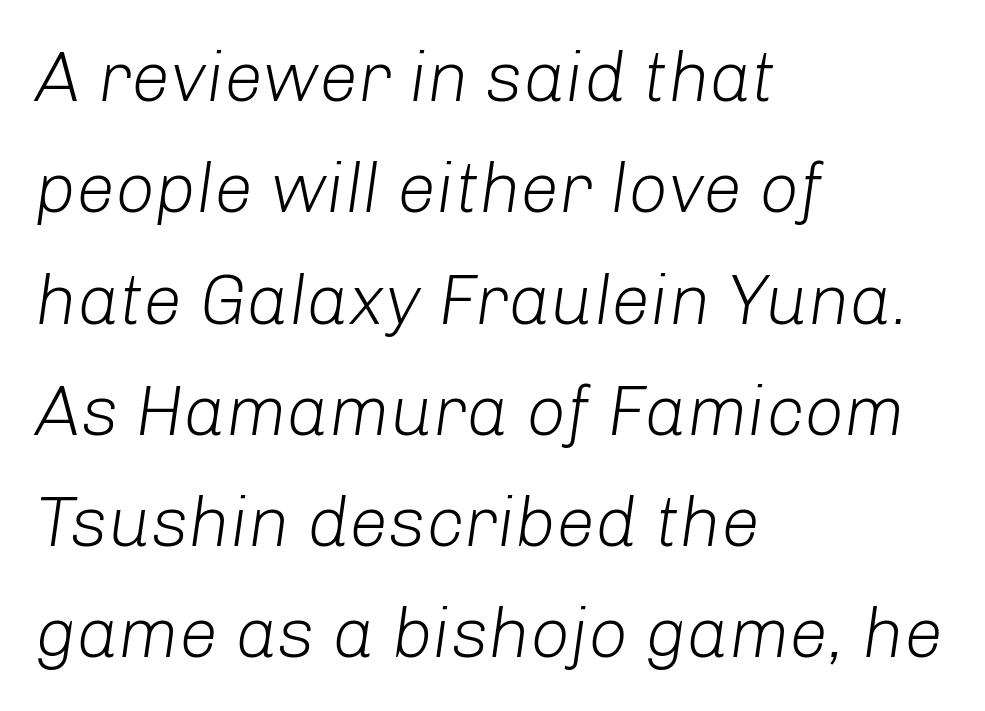
{"italic": "yes", "lean": "right", "slant_degrees": 8, "bold": "no", "weight": "light", "width": "normal", "stroke_contrast": "low", "x_height": "medium", "monospaced": "no", "underline": "no", "align": "left", "line_spacing": "normal", "line_spacing_ratio": 1.59, "letter_spacing": "normal", "letter_spacing_em": 0.0, "glyph_px": 70}
